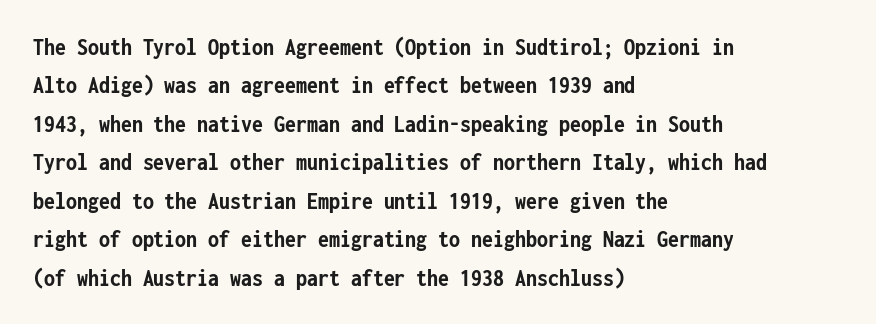
The image shows 25 px bold type, upright; set left-aligned, normal line spacing (1.54x), normal letter spacing, not underlined.
